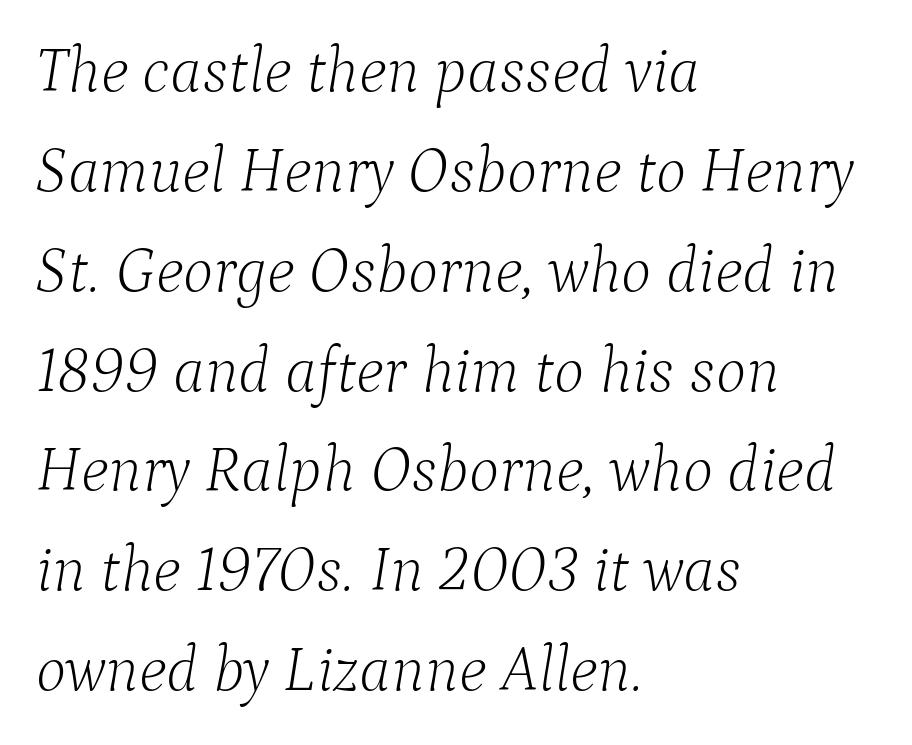
The image shows 64 px light serif type, italic (leaning right); set left-aligned, normal line spacing (1.56x), normal letter spacing, not underlined; low stroke contrast and a medium x-height.
